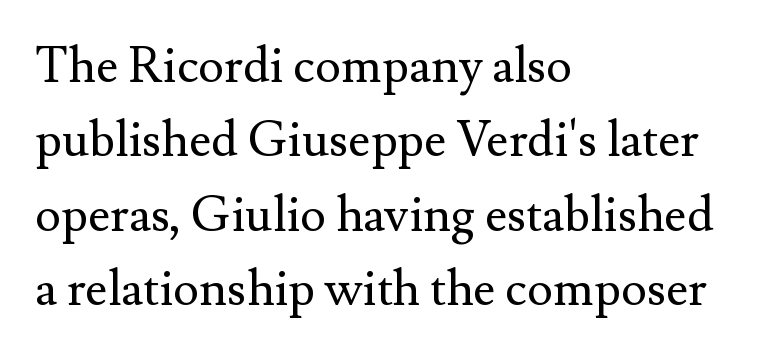
Descenders are the only things crossing below the line. Here the designer chose a conventional face with non-uniform glyph widths. One glance says typical: line gaps are just what's usual. Here the glyphs are tracked normally, forming tight word shapes. The rendering anchors every line to the left-hand side. This is serif lettering, the kind often seen in printed books.
